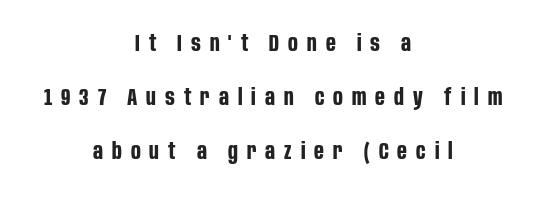
{"italic": "no", "bold": "yes", "underline": "no", "align": "center", "line_spacing": "loose", "line_spacing_ratio": 2.35, "letter_spacing": "wide", "letter_spacing_em": 0.39, "glyph_px": 23}
